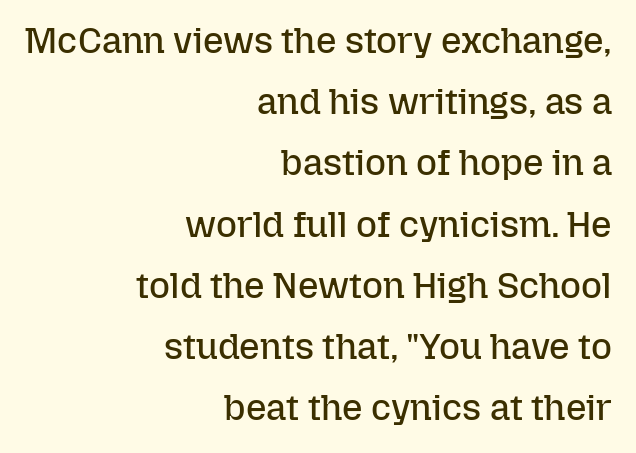
The image shows 36 px regular-weight type, upright; set right-aligned, normal line spacing (1.7x), normal letter spacing, not underlined; low stroke contrast and a medium x-height.
